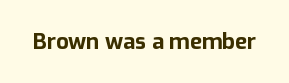
The image shows 22 px bold type, upright; set normal letter spacing, not underlined.
